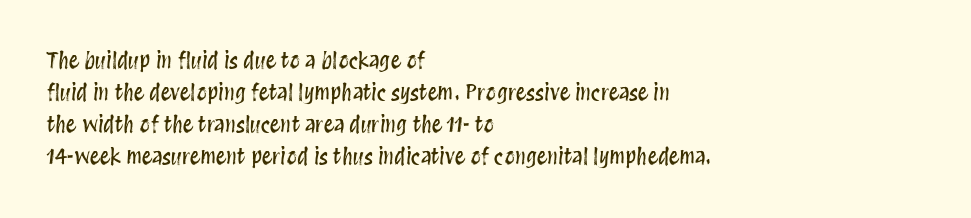
The image shows 21 px text type, upright; set left-aligned, normal line spacing (1.53x), normal letter spacing, not underlined.
